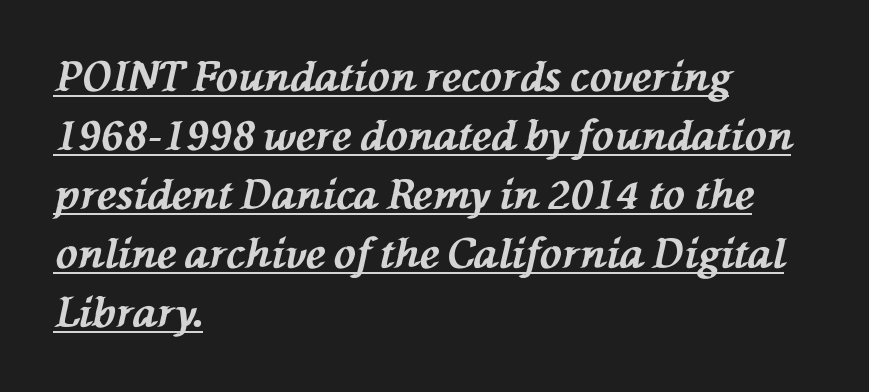
Q: Is the text bold? A: Yes.
Q: Is the text italic (slanted)? A: Yes, it leans left by about 76 degrees.
Q: Is the text underlined? A: Yes.
Q: How is the paragraph aligned? A: Left-aligned.
Q: Is the spacing between letters normal or unusually wide? A: Normal.
Q: Is the spacing between lines tight, normal or loose? A: Normal.
Q: Width (condensed, normal, or wide)? A: Normal.
Q: Stroke contrast? A: Medium.
Q: x-height? A: Medium.
Q: Monospaced? A: No.
